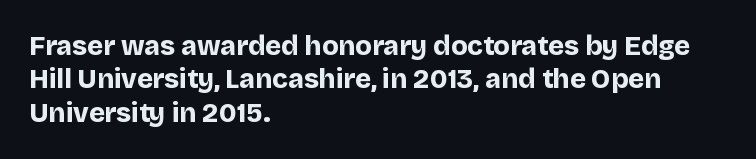
Q: Is the text bold? A: Yes.
Q: Is the text italic (slanted)? A: No, it is upright.
Q: Is the text underlined? A: No.
Q: How is the paragraph aligned? A: Left-aligned.
Q: Is the spacing between letters normal or unusually wide? A: Normal.
